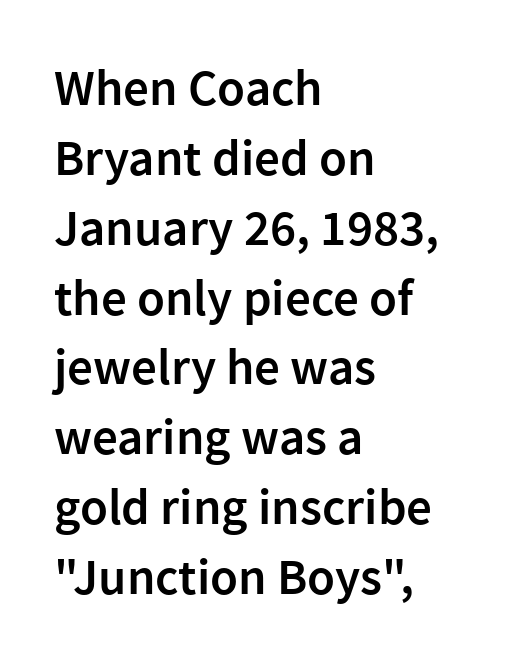
{"serif": "no", "italic": "no", "bold": "semi", "weight": "semibold", "width": "normal", "x_height": "medium", "monospaced": "no", "underline": "no", "align": "left", "line_spacing": "normal", "line_spacing_ratio": 1.37, "letter_spacing": "normal", "letter_spacing_em": 0.0, "glyph_px": 51}
